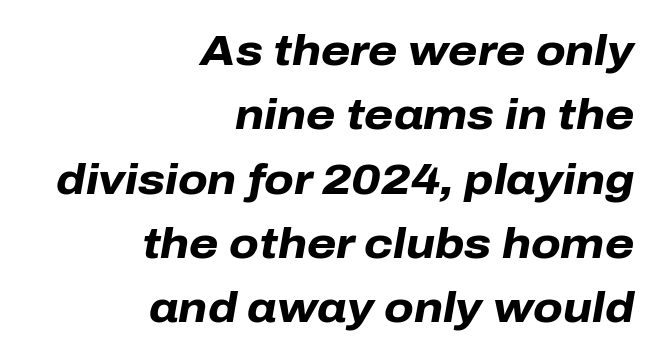
{"italic": "yes", "lean": "right", "slant_degrees": 10, "bold": "yes", "weight": "heavy", "width": "normal", "stroke_contrast": "low", "x_height": "medium", "monospaced": "no", "underline": "no", "align": "right", "line_spacing": "normal", "line_spacing_ratio": 1.53, "letter_spacing": "normal", "letter_spacing_em": 0.0, "glyph_px": 42}
